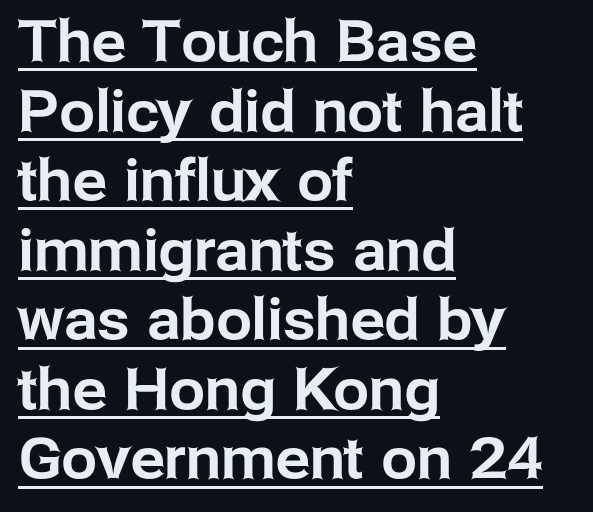
Proportional: the letters do not fall into vertical columns. Classification — sans serif. Layout note: lines flush left. When letters stand straight like this, we call the style roman or upright. A baseline rule has been typeset under these characters. The letterforms sit shoulder to shoulder at normal distance.
